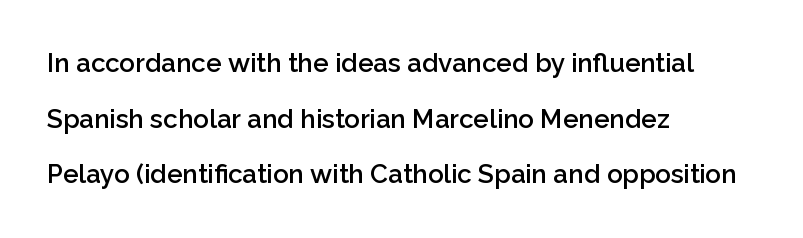
The image shows 26 px text type, upright; set left-aligned, loose line spacing (2.14x), normal letter spacing, not underlined.
